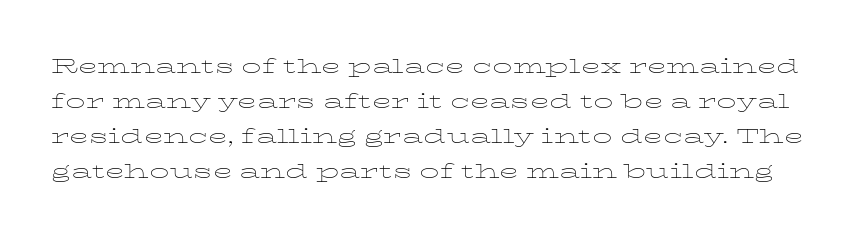
{"italic": "no", "bold": "no", "underline": "no", "line_spacing": "normal", "line_spacing_ratio": 1.34, "letter_spacing": "normal", "letter_spacing_em": 0.0, "glyph_px": 26}
